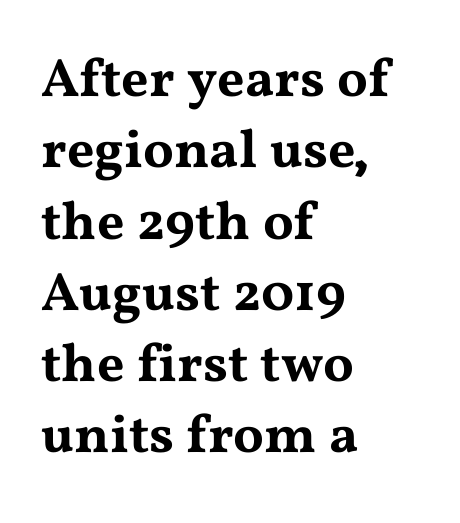
The image shows 54 px wide serif type, upright; set left-aligned, normal line spacing (1.32x), normal letter spacing, not underlined; medium stroke contrast and a medium x-height.
